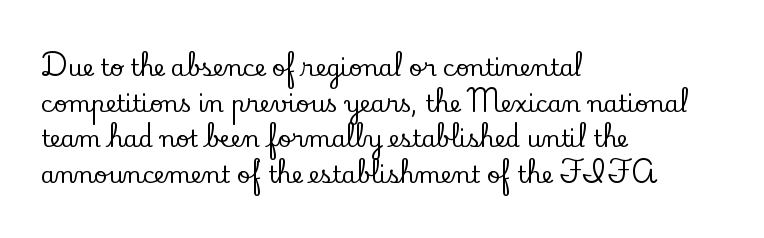
Every row of glyphs begins at an identical x-position on the left. The passage shown has conventional tracking throughout. A typesetter would mark this as roman, not italic. Letters rest on an invisible, unmarked baseline. In terms of leading, this rendering sits right in the middle.
